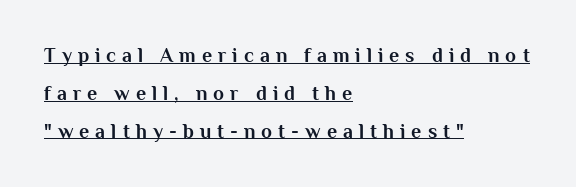
The image shows 20 px bold type, upright; set left-aligned, line spacing 1.89x, unusually wide letter spacing (+0.3 em), underlined.
